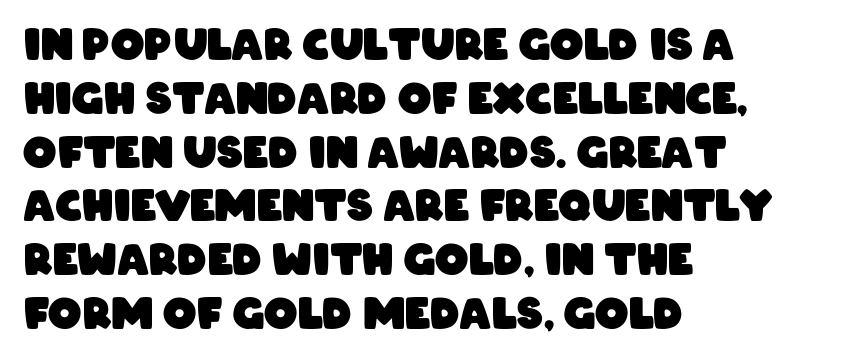
Q: Is the text bold? A: Yes.
Q: Is the typeface a serif or a sans-serif typeface? A: Sans-serif.
Q: Is the text underlined? A: No.
Q: How is the paragraph aligned? A: Left-aligned.
Q: Is the spacing between letters normal or unusually wide? A: Normal.
Q: Is the spacing between lines tight, normal or loose? A: Normal.
Q: Width (condensed, normal, or wide)? A: Condensed.
Q: Stroke contrast? A: Low.
Q: x-height? A: Large.
Q: Monospaced? A: No.
